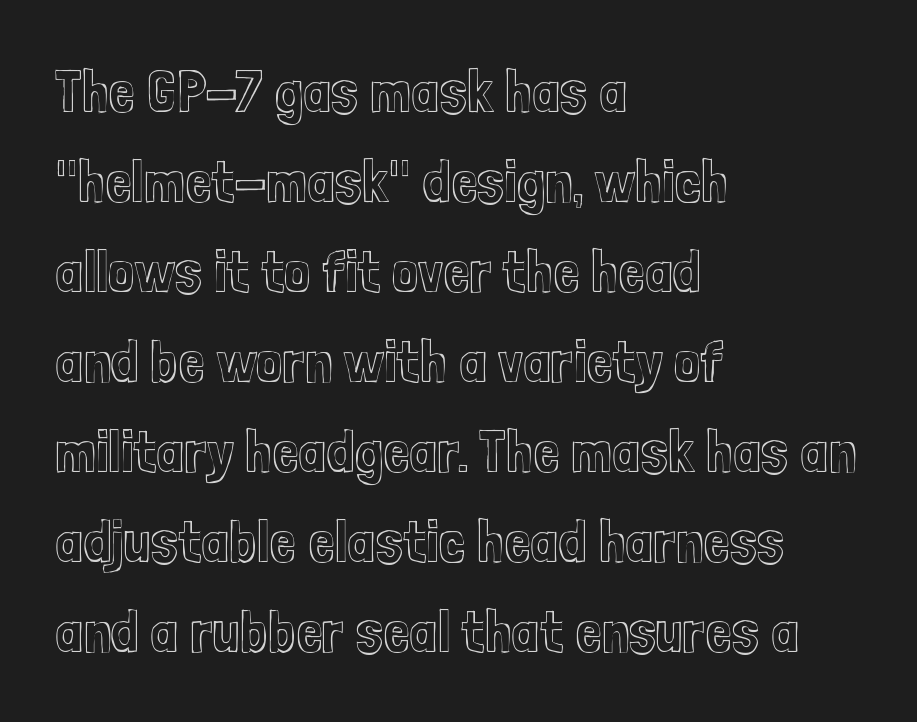
The image shows 60 px condensed type, upright; set left-aligned, normal line spacing (1.5x), normal letter spacing, not underlined; a medium x-height.
